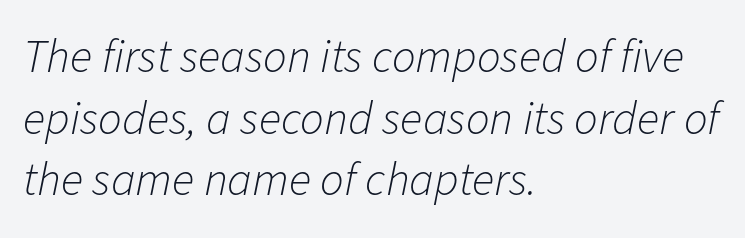
The characters are drawn with everyday or finer stroke widths. Observe the ordinary spacing: letters are neighbours, not strangers. When letters slant like this, we call the style italic. Proportional: the letters do not fall into vertical columns.
